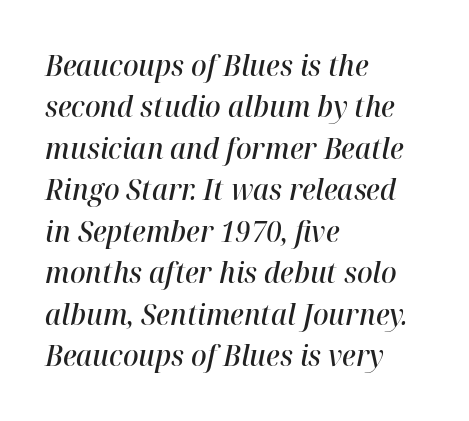
The image shows 29 px semibold type, italic (leaning right); set left-aligned, normal line spacing (1.43x), normal letter spacing, not underlined; high stroke contrast and a medium x-height.
